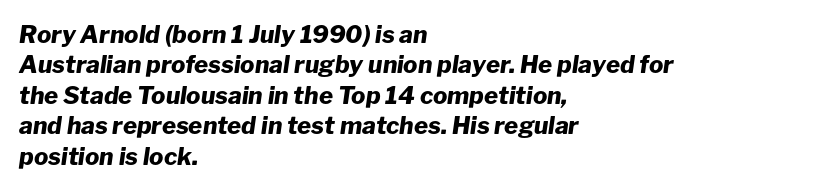
{"italic": "yes", "lean": "right", "slant_degrees": 8, "bold": "yes", "underline": "no", "align": "left", "line_spacing": "normal", "line_spacing_ratio": 1.27, "letter_spacing": "normal", "letter_spacing_em": 0.0, "glyph_px": 24}
